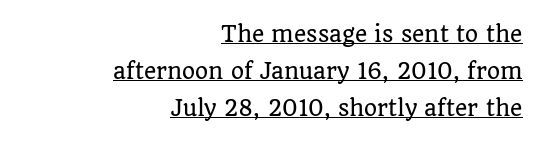
{"italic": "no", "underline": "yes", "align": "right", "line_spacing_ratio": 1.76, "letter_spacing": "normal", "letter_spacing_em": 0.0, "glyph_px": 21}
